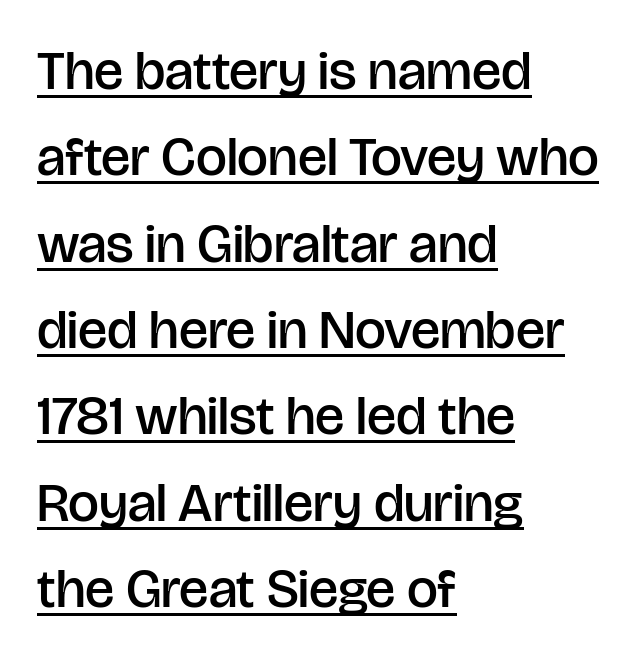
The image shows 55 px semibold sans-serif type, upright; set left-aligned, normal line spacing (1.57x), normal letter spacing, underlined; low stroke contrast and a large x-height.
